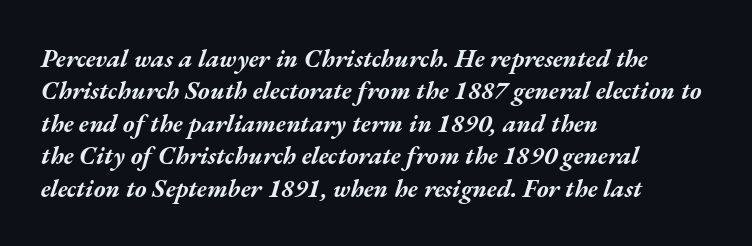
It's the slanting kind of type. Words float on clear page, feet unadorned. Standard letterfit; no display-style spreading of the glyphs. These lines carry a lot of weight — the face is fully bold. Summary of vertical rhythm: regular, with standard interline spacing.
